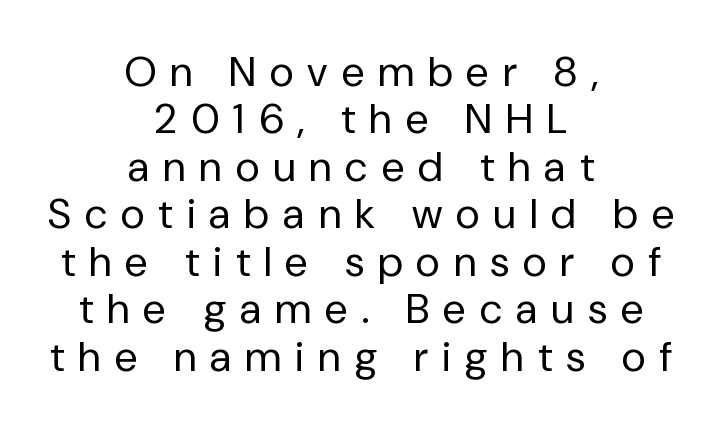
{"serif": "no", "italic": "no", "bold": "no", "weight": "regular", "width": "normal", "stroke_contrast": "low", "x_height": "medium", "monospaced": "no", "underline": "no", "align": "center", "line_spacing": "tight", "line_spacing_ratio": 1.13, "letter_spacing": "wide", "letter_spacing_em": 0.33, "glyph_px": 42}
